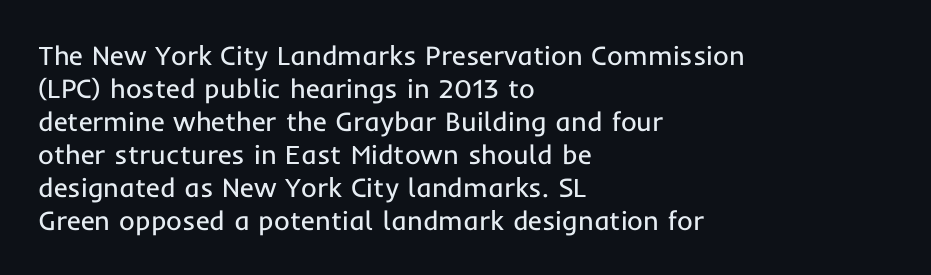
The image shows 27 px text type, upright; set left-aligned, line spacing 1.22x, normal letter spacing, not underlined.
